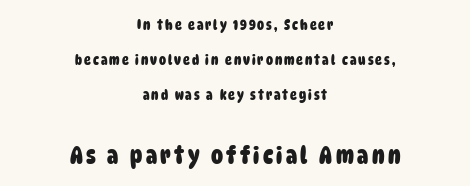
The image shows 24 px bold type; set centered, loose line spacing (2.49x), not underlined; the second (bottom) block is 1.71x larger.
